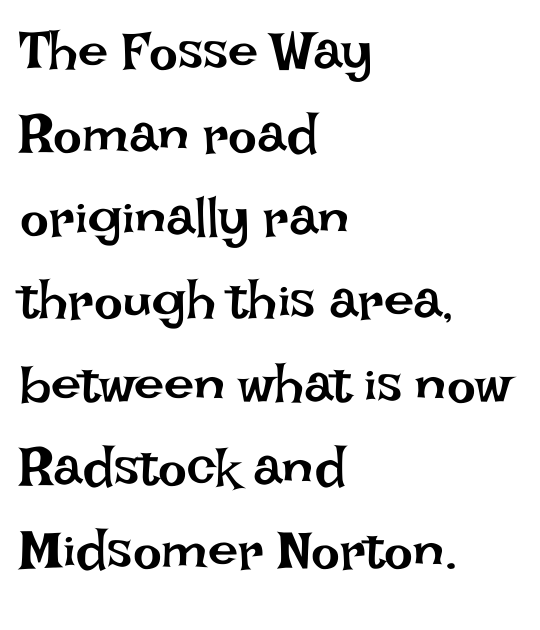
Q: Is the text bold? A: No.
Q: Is the text italic (slanted)? A: No, it is upright.
Q: Is the text underlined? A: No.
Q: How is the paragraph aligned? A: Left-aligned.
Q: Is the spacing between letters normal or unusually wide? A: Normal.
Q: Is the spacing between lines tight, normal or loose? A: Normal.
Q: Width (condensed, normal, or wide)? A: Normal.
Q: Stroke contrast? A: Low.
Q: x-height? A: Large.
Q: Monospaced? A: No.
